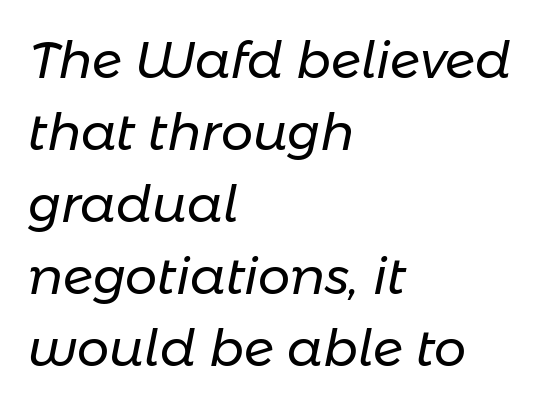
Q: Is the text bold? A: No.
Q: Is the text italic (slanted)? A: Yes, it leans right by about 11 degrees.
Q: Is the text underlined? A: No.
Q: How is the paragraph aligned? A: Left-aligned.
Q: Is the spacing between letters normal or unusually wide? A: Normal.
Q: Is the spacing between lines tight, normal or loose? A: Normal.
Q: Width (condensed, normal, or wide)? A: Normal.
Q: Stroke contrast? A: Low.
Q: x-height? A: Medium.
Q: Monospaced? A: No.
